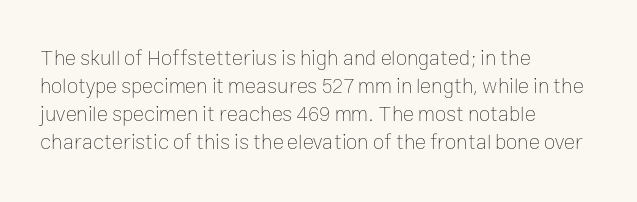
Q: Is the text bold? A: No.
Q: Is the text italic (slanted)? A: No, it is upright.
Q: Is the text underlined? A: No.
Q: How is the paragraph aligned? A: Left-aligned.
Q: Is the spacing between letters normal or unusually wide? A: Normal.
Q: Is the spacing between lines tight, normal or loose? A: Normal.
